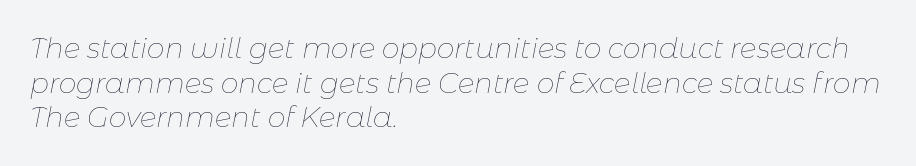
Looks like regular typesetting: each glyph gets only the width it needs. Caption: multi-line text, flush left, ragged right. Each word holds together tightly as a unit, with standard inter-letter gaps. When letters slant like this, we call the style italic.
